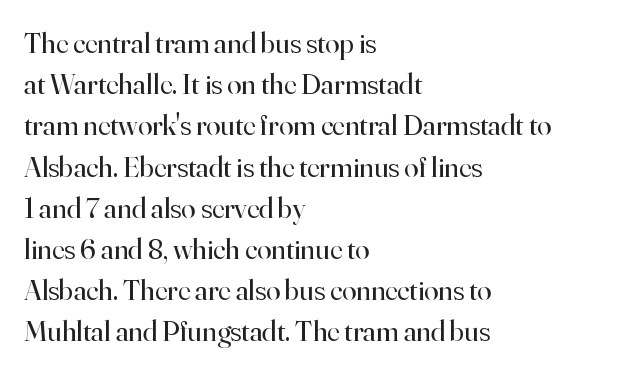
{"serif": "yes", "italic": "no", "bold": "no", "weight": "regular", "width": "normal", "stroke_contrast": "high", "x_height": "small", "monospaced": "no", "underline": "no", "align": "left", "line_spacing": "normal", "line_spacing_ratio": 1.42, "letter_spacing": "normal", "letter_spacing_em": 0.0, "glyph_px": 29}
